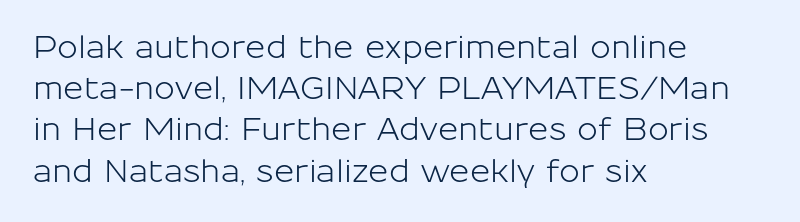
Q: Is the text italic (slanted)? A: No, it is upright.
Q: Is the typeface a serif or a sans-serif typeface? A: Sans-serif.
Q: Is the text underlined? A: No.
Q: How is the paragraph aligned? A: Left-aligned.
Q: Is the spacing between letters normal or unusually wide? A: Normal.
Q: Is the spacing between lines tight, normal or loose? A: Normal.
Q: Width (condensed, normal, or wide)? A: Normal.
Q: Stroke contrast? A: Low.
Q: x-height? A: Medium.
Q: Monospaced? A: No.
